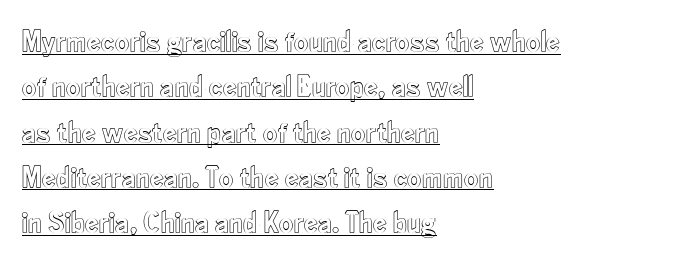
{"italic": "no", "width": "condensed", "x_height": "small", "monospaced": "no", "underline": "yes", "align": "left", "line_spacing": "normal", "line_spacing_ratio": 1.46, "letter_spacing": "normal", "letter_spacing_em": 0.0, "glyph_px": 31}
